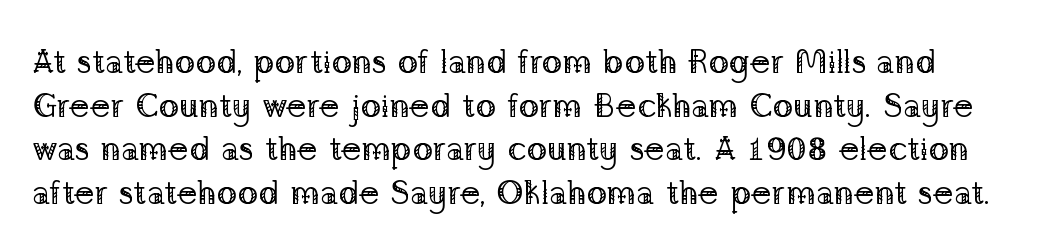
The image shows 34 px regular-weight serif type, upright; set normal line spacing (1.28x), normal letter spacing, not underlined; low stroke contrast and a medium x-height.
